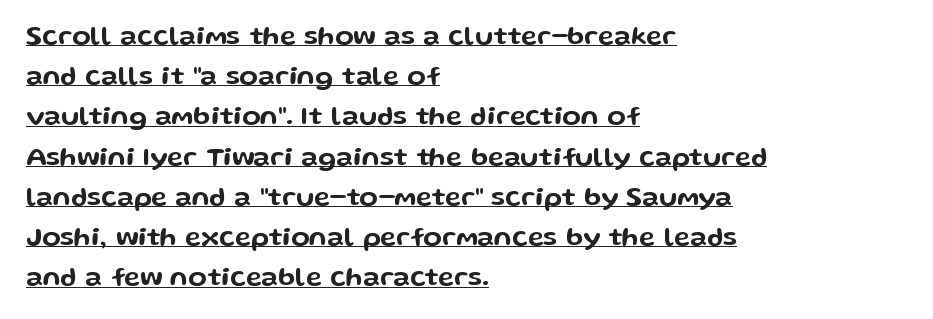
The image shows 27 px text type, upright; set left-aligned, normal line spacing (1.49x), normal letter spacing, underlined.
